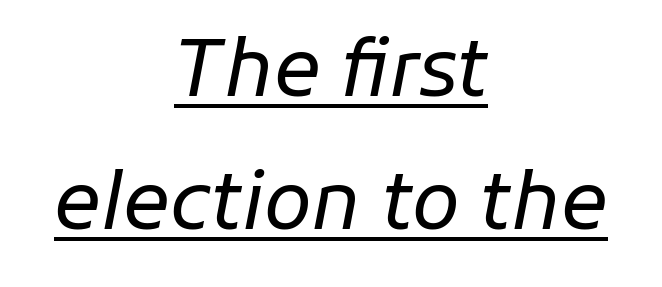
{"italic": "yes", "lean": "right", "slant_degrees": 11, "bold": "no", "weight": "regular", "width": "normal", "stroke_contrast": "low", "x_height": "medium", "monospaced": "no", "underline": "yes", "align": "center", "line_spacing_ratio": 1.71, "letter_spacing": "normal", "letter_spacing_em": 0.0, "glyph_px": 78}
